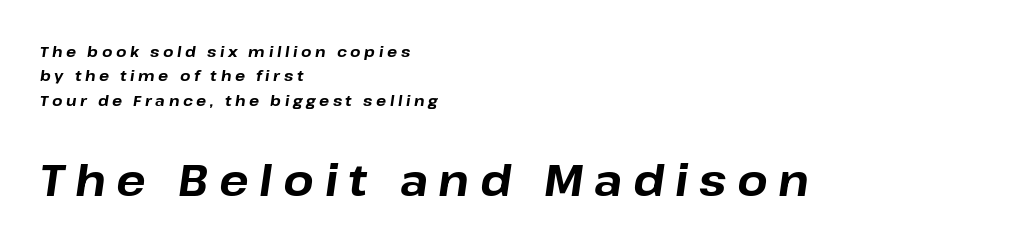
Short and long lines alike share a common starting point at left. How heavy is the stroke? Heavy — this is a bold. The line texture is sparse and dotted thanks to wide tracking. Interline gaps are of average width in this sample.
